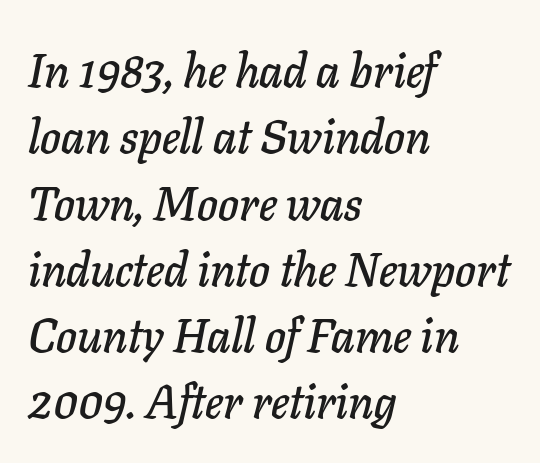
{"italic": "yes", "lean": "right", "slant_degrees": 11, "width": "normal", "stroke_contrast": "low", "x_height": "medium", "monospaced": "no", "underline": "no", "align": "left", "line_spacing": "normal", "line_spacing_ratio": 1.41, "letter_spacing": "normal", "letter_spacing_em": 0.0, "glyph_px": 47}
